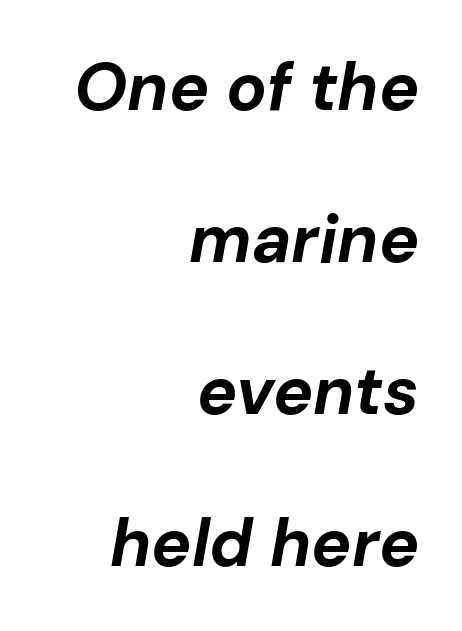
Q: Is the text bold? A: Yes.
Q: Is the text italic (slanted)? A: Yes, it leans right by about 10 degrees.
Q: Is the text underlined? A: No.
Q: How is the paragraph aligned? A: Right-aligned.
Q: Is the spacing between letters normal or unusually wide? A: Normal.
Q: Is the spacing between lines tight, normal or loose? A: Loose.
Q: Width (condensed, normal, or wide)? A: Normal.
Q: Stroke contrast? A: Low.
Q: x-height? A: Medium.
Q: Monospaced? A: No.
